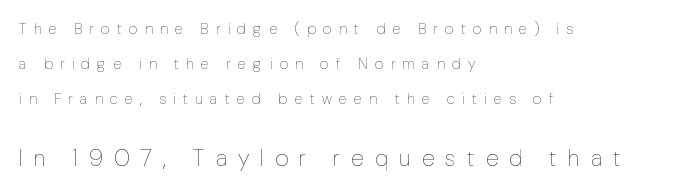
The image shows 23 px text type, upright; set left-aligned, loose line spacing (2.35x), unusually wide letter spacing (+0.48 em), not underlined; the second (bottom) block is 1.53x larger.
